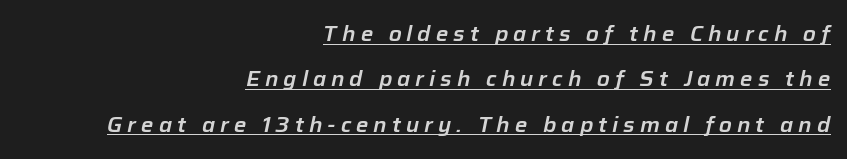
The letters are slanted; this is an italic face. The line texture is sparse and dotted thanks to wide tracking. Does the leading feel generous? Absolutely, it's lavish. Underlined type.
